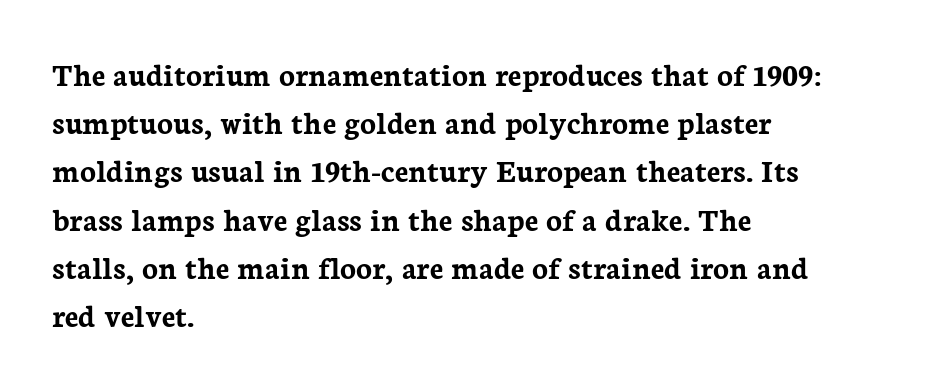
Q: Is the text bold? A: Yes.
Q: Is the text italic (slanted)? A: No, it is upright.
Q: Is the typeface a serif or a sans-serif typeface? A: Serif.
Q: Is the text underlined? A: No.
Q: How is the paragraph aligned? A: Left-aligned.
Q: Is the spacing between letters normal or unusually wide? A: Normal.
Q: Is the spacing between lines tight, normal or loose? A: Normal.
Q: Width (condensed, normal, or wide)? A: Normal.
Q: Stroke contrast? A: Low.
Q: x-height? A: Medium.
Q: Monospaced? A: No.
